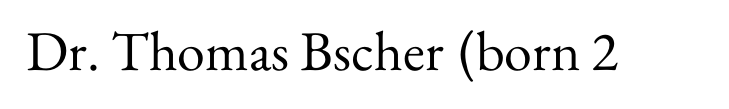
{"serif": "yes", "italic": "no", "bold": "no", "weight": "regular", "width": "normal", "stroke_contrast": "medium", "x_height": "small", "monospaced": "no", "underline": "no", "letter_spacing": "normal", "letter_spacing_em": 0.0, "glyph_px": 56}
